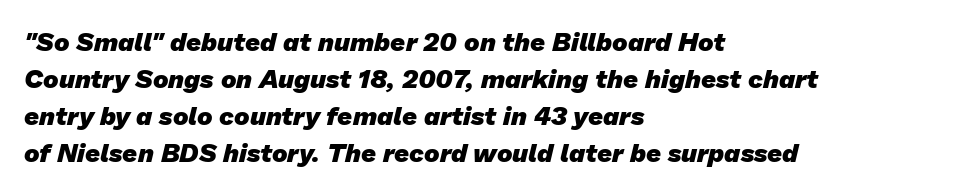
The image shows 26 px bold type; set left-aligned, normal line spacing (1.42x), normal letter spacing, not underlined.
